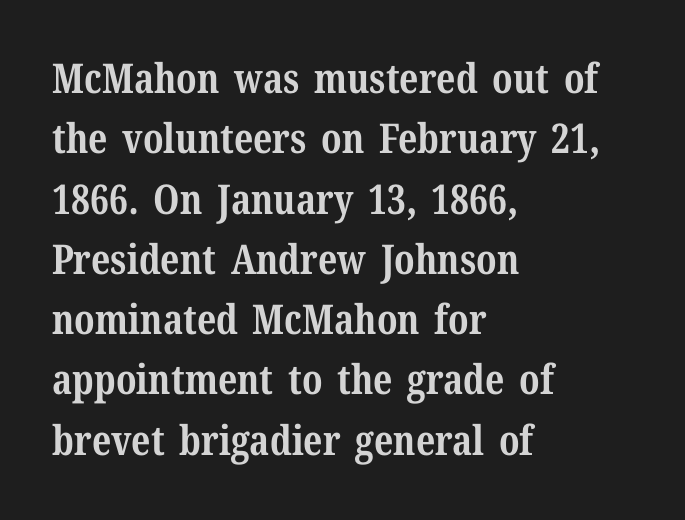
Pretty heavy lettering here — definitely bold. Letters rest on an invisible, unmarked baseline. Short note: letters normally spaced. Characters remain perfectly vertical along every line.
